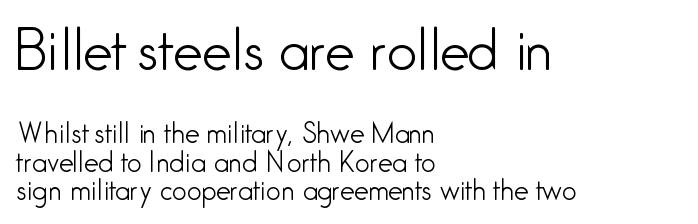
Q: Is the text bold? A: No.
Q: Is the text italic (slanted)? A: No, it is upright.
Q: Is the typeface a serif or a sans-serif typeface? A: Sans-serif.
Q: Is the text underlined? A: No.
Q: How is the paragraph aligned? A: Left-aligned.
Q: Is the spacing between letters normal or unusually wide? A: Normal.
Q: Is the spacing between lines tight, normal or loose? A: Tight.
Q: Which block of text is set in a larger size, the first (top) or the second (bottom)? A: The first (top) one.
Q: Width (condensed, normal, or wide)? A: Condensed.
Q: Stroke contrast? A: Low.
Q: x-height? A: Medium.
Q: Monospaced? A: No.
